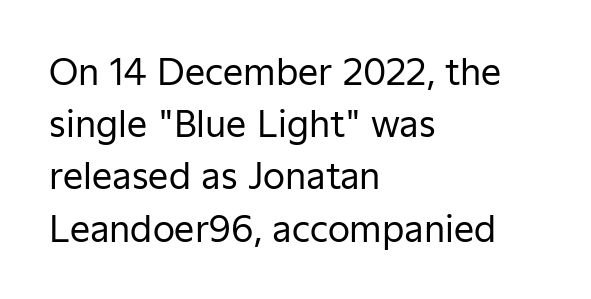
The image shows 36 px regular-weight sans-serif type, upright; set left-aligned, normal line spacing (1.45x), normal letter spacing, not underlined; low stroke contrast and a medium x-height.
